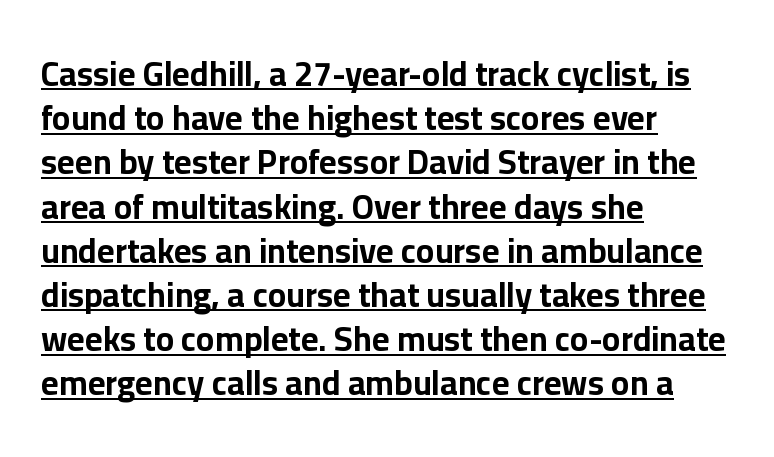
The image shows 34 px bold sans-serif type, upright; set left-aligned, normal line spacing (1.3x), normal letter spacing, underlined; low stroke contrast and a medium x-height.
